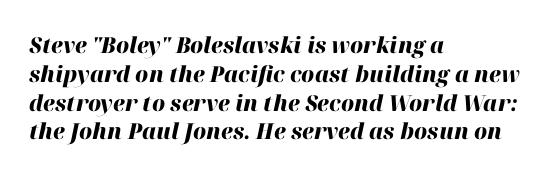
Look at the tracking — it's just the regular setting, nothing added. The gap between lines stays unmarked. These lines were composed using italics. Reading down the block, your eye returns to a fixed left position each line.
